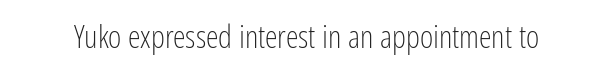
Descender tails drop into unmarked territory. Font category for this specimen: sans-serif. If you drew a line through each stem, it would be perfectly vertical. Nothing unusual about the tracking: characters are spaced as the font intends.
